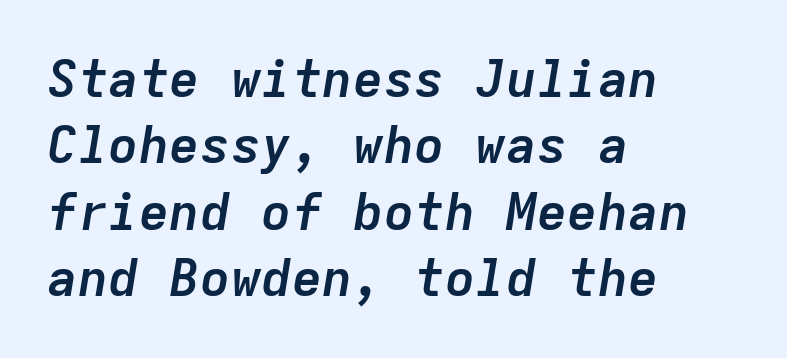
Monospaced: the letters line up in strict vertical columns. Honestly, the row spacing looks completely unremarkable. Notice how the passage keeps a crisp vertical edge on the left only. Style check: oblique. The zone under the glyphs is completely vacant.
